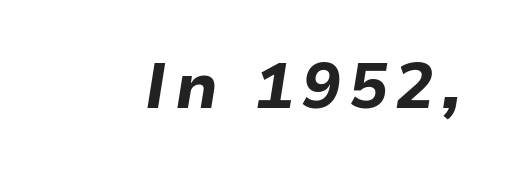
{"italic": "yes", "lean": "right", "slant_degrees": 9, "bold": "yes", "weight": "bold", "width": "normal", "stroke_contrast": "low", "x_height": "medium", "monospaced": "no", "underline": "no", "glyph_px": 64}
